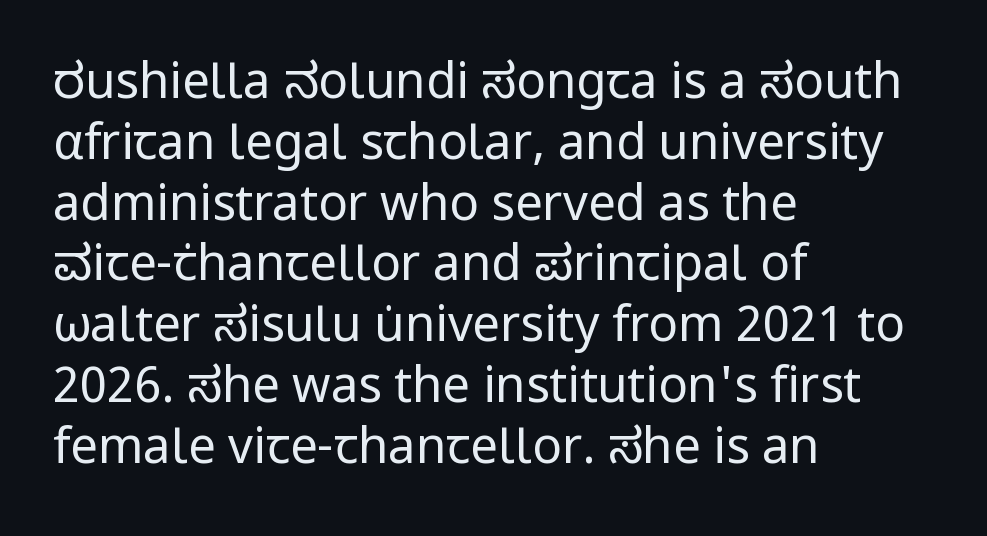
The image shows 49 px regular-weight sans-serif type, upright; set left-aligned, line spacing 1.24x, normal letter spacing, not underlined; low stroke contrast and a medium x-height.
